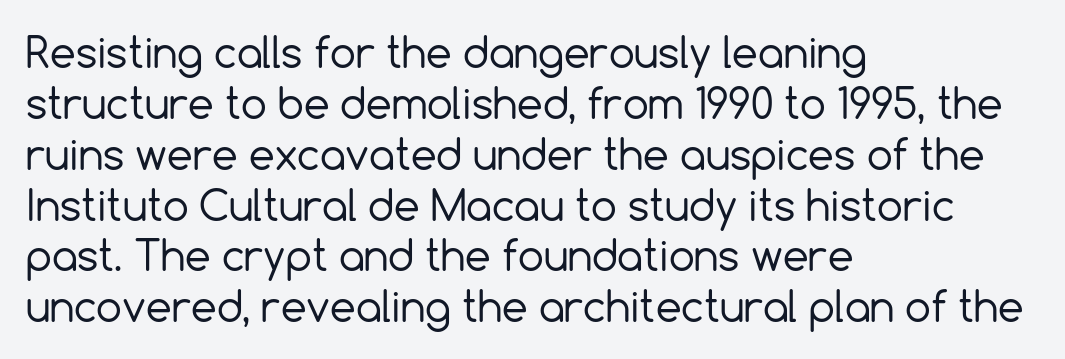
{"serif": "no", "italic": "no", "bold": "no", "weight": "regular", "width": "normal", "x_height": "medium", "monospaced": "no", "underline": "no", "align": "left", "line_spacing_ratio": 1.24, "letter_spacing": "normal", "letter_spacing_em": 0.0, "glyph_px": 41}
